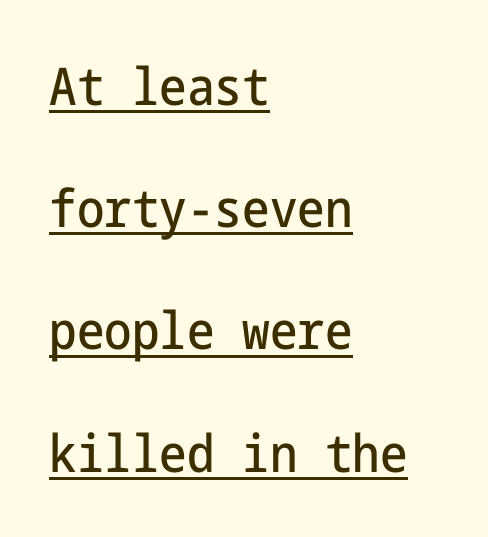
A baseline rule has been typeset under these characters. Layout note: lines flush left. Inter-character spacing is left at the font's built-in metrics. Notice how the stems are strictly vertical — no italics here. The type family on display is of the sans-serif kind. The rendering uses a large line-height, opening up the rows.
